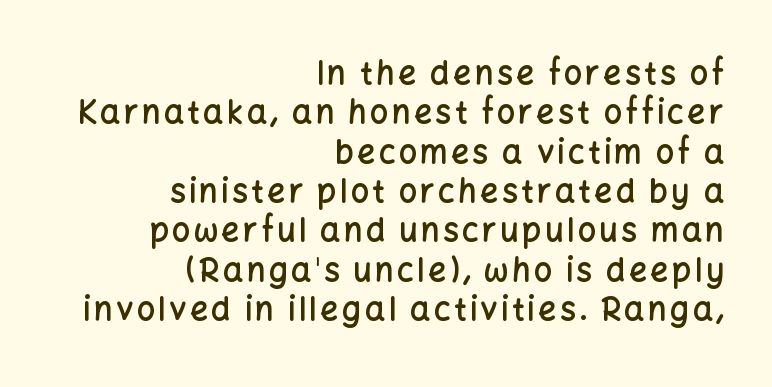
This rendering uses right alignment, leaving the left contour irregular. Proportional: the letters do not fall into vertical columns. Honestly, there is no underline to notice here at all. These words are printed semibold, heavier than regular yet not bold. Tall strokes in this sample are plumb rather than angled.
